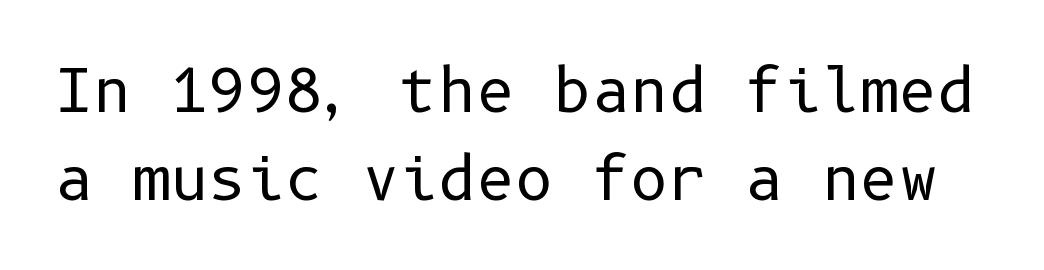
The image shows 59 px regular-weight sans-serif type, upright; set normal line spacing (1.49x), normal letter spacing, not underlined; low stroke contrast and a medium x-height.
